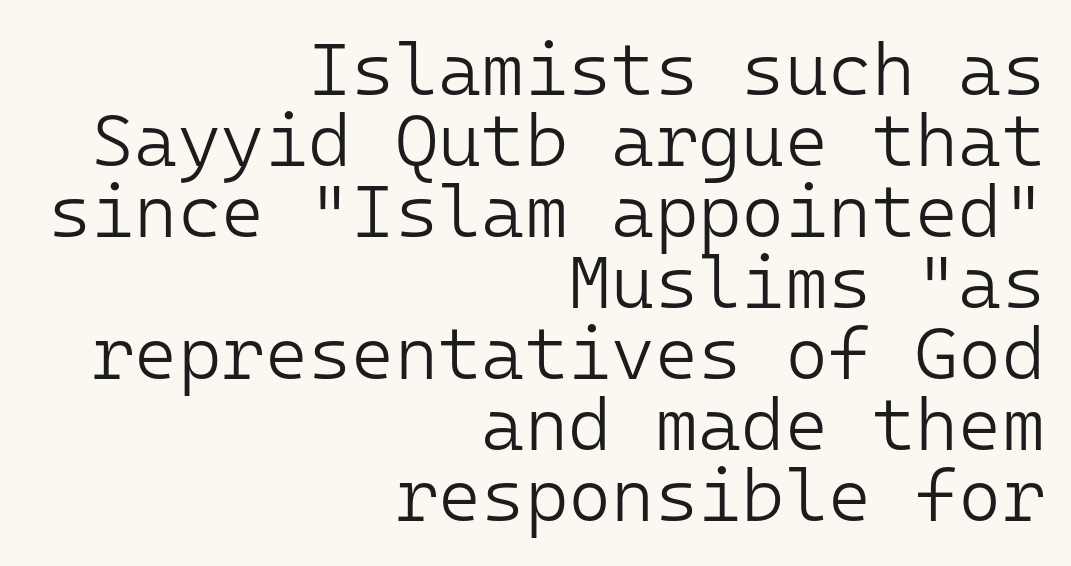
What's the leading like? Squeezed, with rows nearly overlapping. Examine the stroke ends and you'll find no serifs. Every stem runs plumb, perpendicular to the baseline. Compared with a typical body face, this is equally light or lighter still. The type is set solid horizontally, with unmodified tracking. Bare-footed words on every line.
